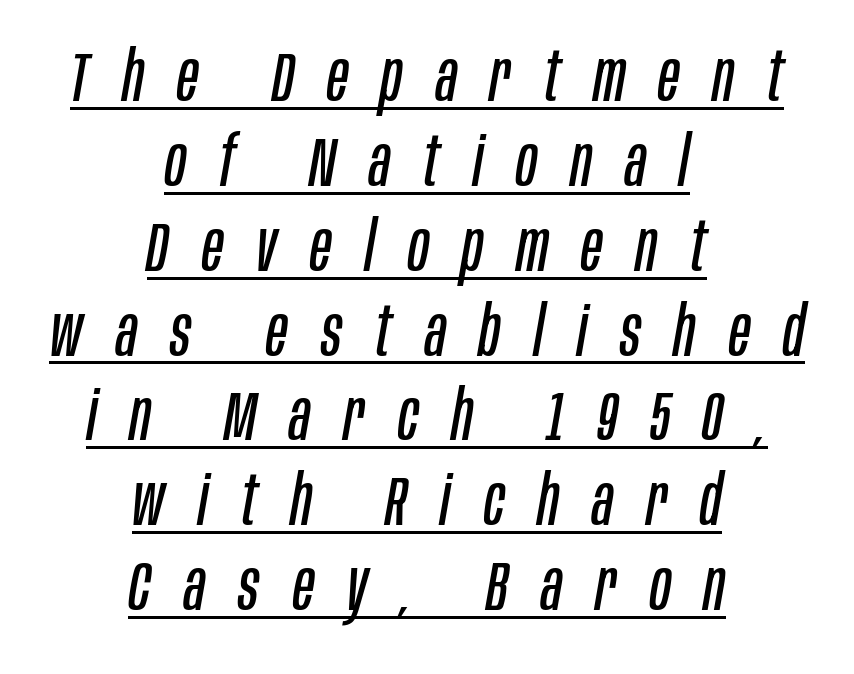
The passage shown is typed in a proportional face where columns would drift. Is the stroke heavy? The answer is a plain regular-or-lighter. The lettering tilts uniformly, giving the passage an italic look. The passage is arranged like a title page — every line centered. Every word sits above its own underline. The type is letterspaced generously, with wide tracking.
